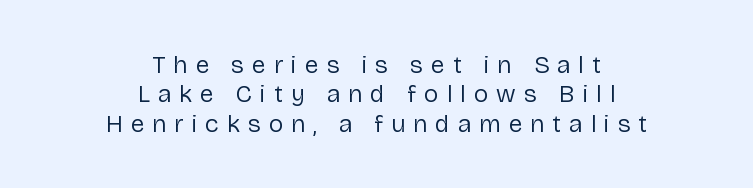
This rendering widens character spacing well past its baseline value. Lines of text with bare space underneath. Every row of glyphs is offset so its center matches the block's center. The letterforms sit at book weight or below.
